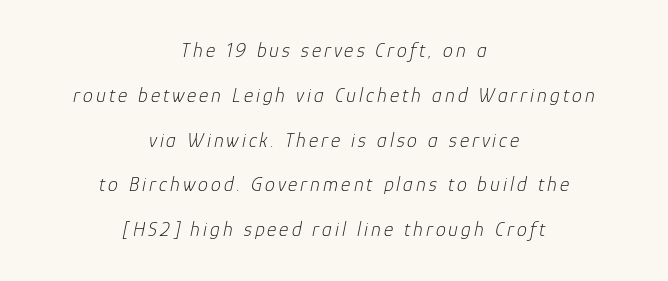
The passage is arranged like a title page — every line centered. Posture: slanted. Any mark beneath the type? The region is blank. No heavy texture on the line: the type isn't bold.
